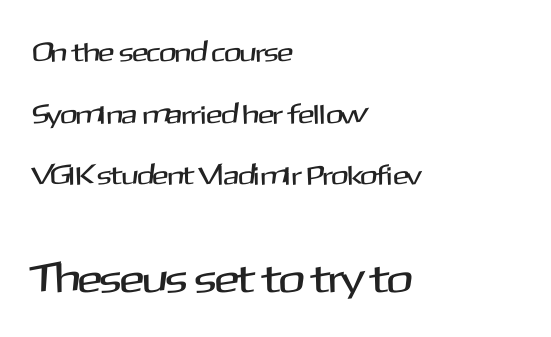
Q: Is the text italic (slanted)? A: No, it is upright.
Q: Is the typeface a serif or a sans-serif typeface? A: Sans-serif.
Q: Is the text underlined? A: No.
Q: How is the paragraph aligned? A: Left-aligned.
Q: Is the spacing between letters normal or unusually wide? A: Normal.
Q: Is the spacing between lines tight, normal or loose? A: Loose.
Q: Which block of text is set in a larger size, the first (top) or the second (bottom)? A: The second (bottom) one.
Q: Width (condensed, normal, or wide)? A: Normal.
Q: Stroke contrast? A: Medium.
Q: x-height? A: Medium.
Q: Monospaced? A: No.
